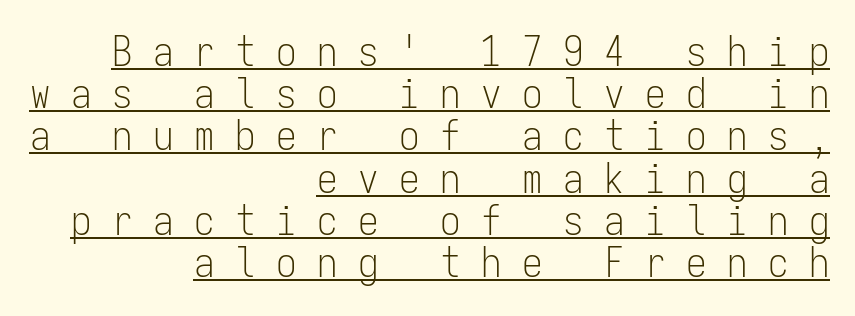
Q: Is the text bold? A: No.
Q: Is the text italic (slanted)? A: No, it is upright.
Q: Is the typeface a serif or a sans-serif typeface? A: Sans-serif.
Q: Is the text underlined? A: Yes.
Q: How is the paragraph aligned? A: Right-aligned.
Q: Is the spacing between letters normal or unusually wide? A: Unusually wide.
Q: Is the spacing between lines tight, normal or loose? A: Tight.
Q: Width (condensed, normal, or wide)? A: Condensed.
Q: Stroke contrast? A: Low.
Q: x-height? A: Medium.
Q: Monospaced? A: Yes.
